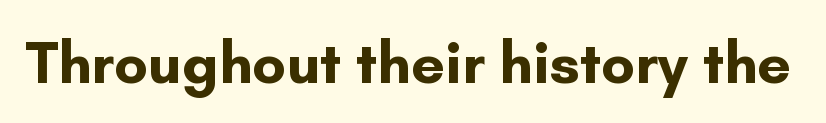
Every character sits straight up, as roman type does. Strong, thick strokes mark this as bold type. Spacing verdict: proportional, widths tailored to each character. What stands out about the letter spacing? Nothing — it is the standard amount. No feet cap the strokes, marking this as sans-serif type. Descender tails drop into unmarked territory.
